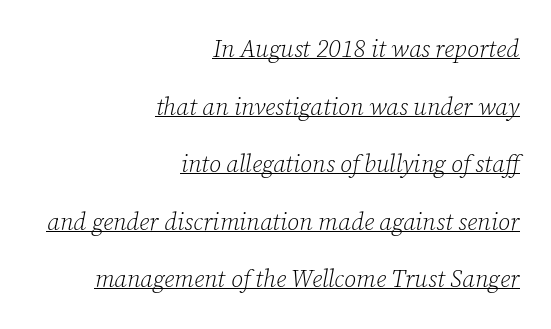
{"italic": "yes", "lean": "right", "slant_degrees": 12, "bold": "no", "underline": "yes", "align": "right", "line_spacing": "loose", "line_spacing_ratio": 2.4, "letter_spacing": "normal", "letter_spacing_em": 0.0, "glyph_px": 24}
